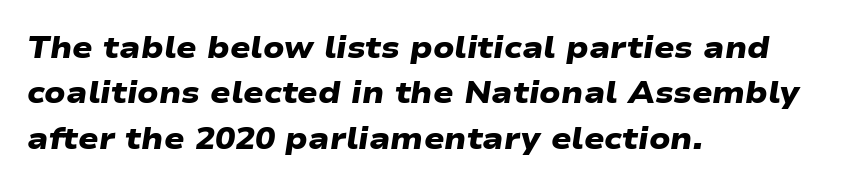
{"serif": "no", "bold": "yes", "weight": "heavy", "width": "wide", "stroke_contrast": "low", "x_height": "medium", "monospaced": "no", "underline": "no", "align": "left", "line_spacing": "normal", "line_spacing_ratio": 1.51, "letter_spacing": "normal", "letter_spacing_em": 0.0, "glyph_px": 30}
